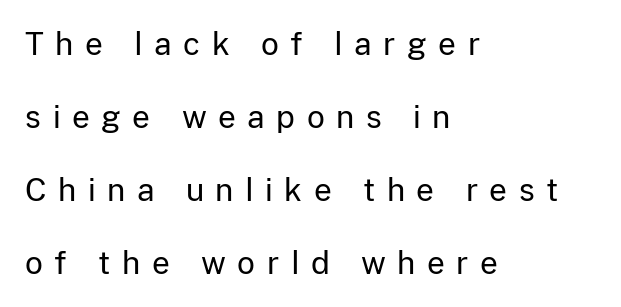
The typesetting does not lean heavy: it is not bold. Short note: letters widely spaced. This sample uses a sans-serif face. When letters stand straight like this, we call the style roman or upright.
